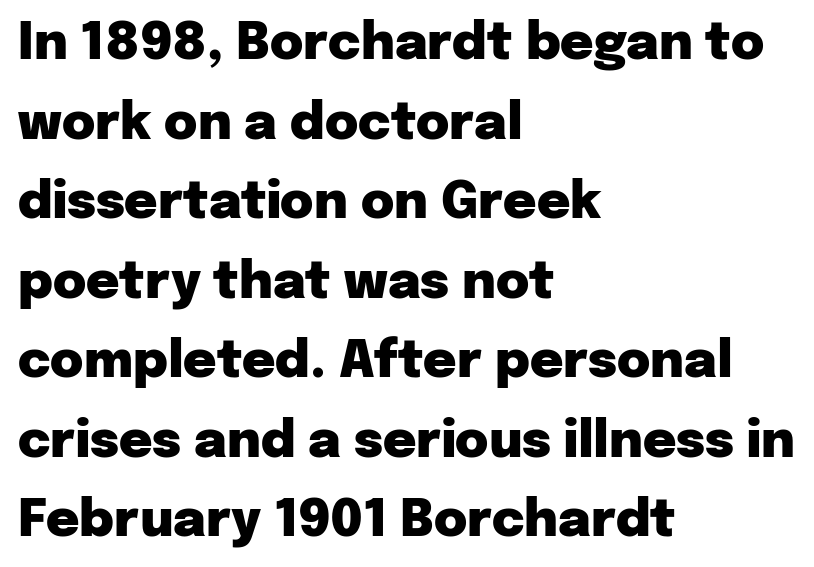
The image shows 51 px heavy sans-serif type, upright; set left-aligned, normal line spacing (1.56x), normal letter spacing, not underlined; low stroke contrast and a medium x-height.
